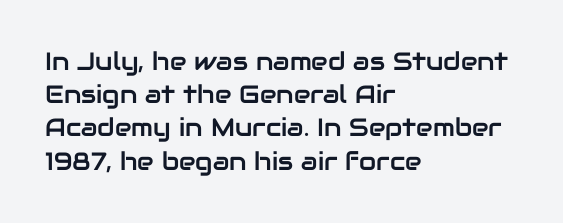
Q: Is the text italic (slanted)? A: No, it is upright.
Q: Is the text underlined? A: No.
Q: How is the paragraph aligned? A: Left-aligned.
Q: Is the spacing between letters normal or unusually wide? A: Normal.
Q: Is the spacing between lines tight, normal or loose? A: Normal.
